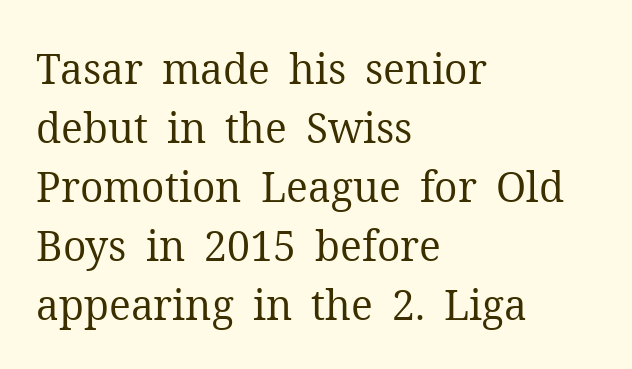
{"serif": "yes", "italic": "no", "bold": "no", "weight": "regular", "width": "normal", "stroke_contrast": "medium", "x_height": "medium", "monospaced": "no", "underline": "no", "align": "left", "line_spacing": "normal", "line_spacing_ratio": 1.44, "letter_spacing": "normal", "letter_spacing_em": 0.0, "glyph_px": 41}
